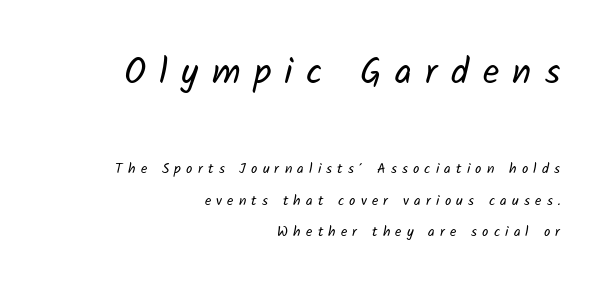
Q: Is the text bold? A: No.
Q: Is the typeface a serif or a sans-serif typeface? A: Sans-serif.
Q: Is the text underlined? A: No.
Q: How is the paragraph aligned? A: Right-aligned.
Q: Is the spacing between letters normal or unusually wide? A: Unusually wide.
Q: Is the spacing between lines tight, normal or loose? A: Loose.
Q: Which block of text is set in a larger size, the first (top) or the second (bottom)? A: The first (top) one.
Q: Width (condensed, normal, or wide)? A: Normal.
Q: Stroke contrast? A: Low.
Q: x-height? A: Medium.
Q: Monospaced? A: No.
